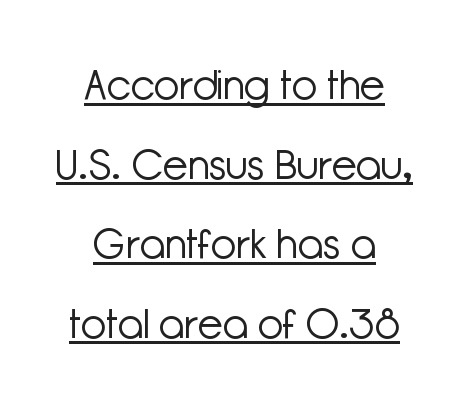
Q: Is the text bold? A: No.
Q: Is the text italic (slanted)? A: No, it is upright.
Q: Is the typeface a serif or a sans-serif typeface? A: Sans-serif.
Q: Is the text underlined? A: Yes.
Q: How is the paragraph aligned? A: Centered.
Q: Is the spacing between letters normal or unusually wide? A: Normal.
Q: Is the spacing between lines tight, normal or loose? A: Loose.
Q: Width (condensed, normal, or wide)? A: Normal.
Q: Stroke contrast? A: Low.
Q: x-height? A: Medium.
Q: Monospaced? A: No.
